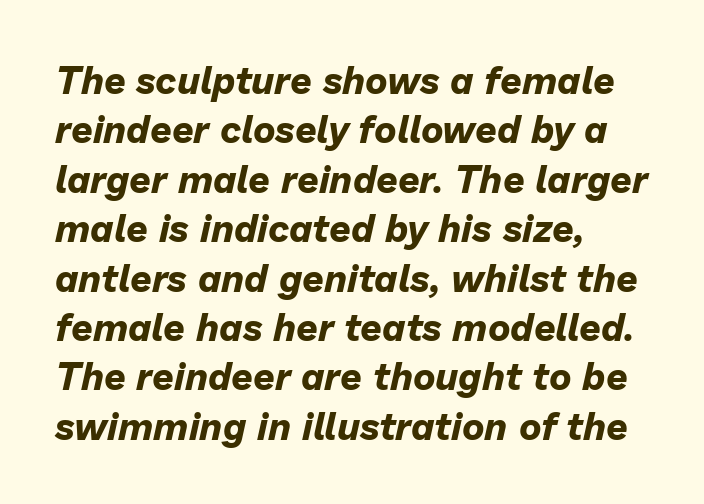
The image shows 38 px bold type, italic (leaning right); set left-aligned, normal line spacing (1.3x), normal letter spacing, not underlined; low stroke contrast and a medium x-height.
